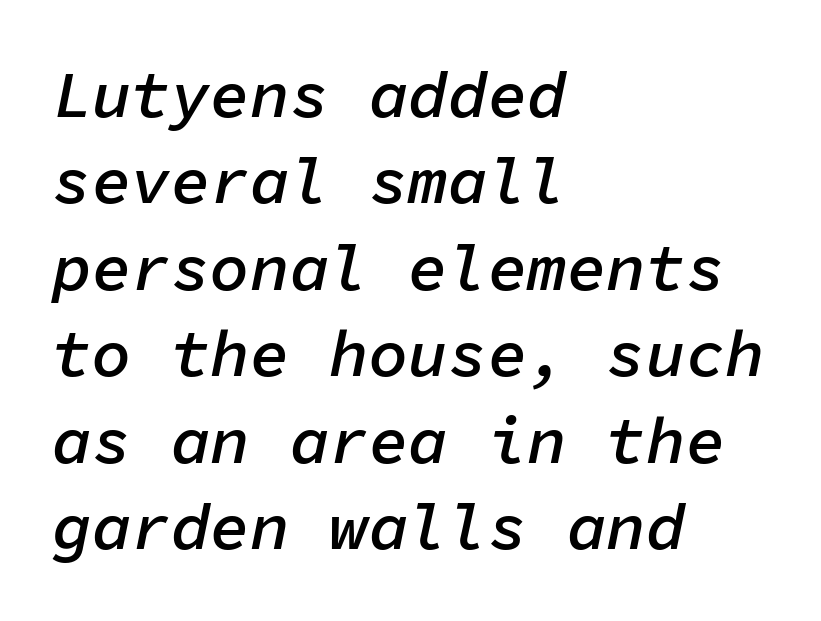
The image shows 66 px semibold type, italic (leaning right), monospaced; set left-aligned, normal line spacing (1.31x), normal letter spacing, not underlined; low stroke contrast and a medium x-height.
